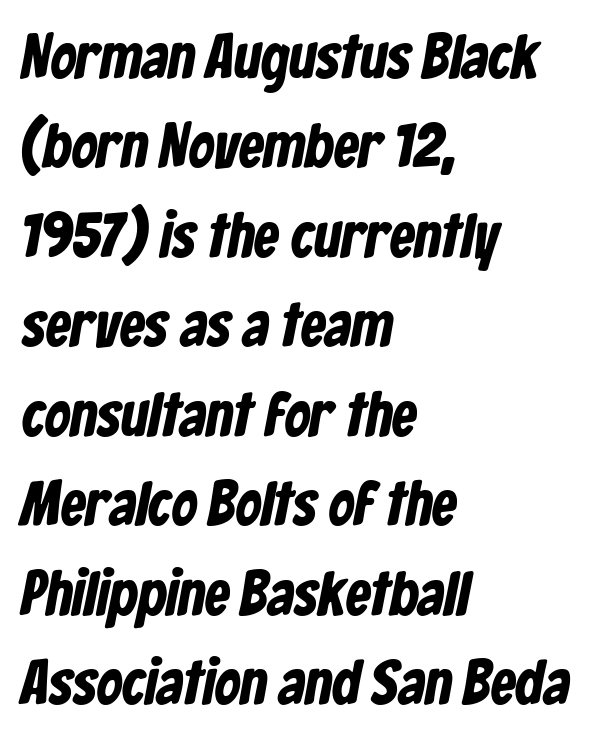
{"serif": "no", "bold": "yes", "weight": "bold", "width": "condensed", "stroke_contrast": "low", "x_height": "medium", "monospaced": "no", "underline": "no", "align": "left", "line_spacing": "normal", "line_spacing_ratio": 1.42, "letter_spacing": "normal", "letter_spacing_em": 0.0, "glyph_px": 63}
